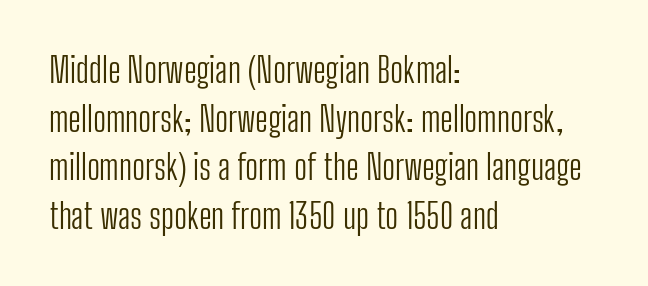
{"serif": "no", "italic": "no", "bold": "no", "weight": "light", "width": "condensed", "stroke_contrast": "low", "x_height": "medium", "monospaced": "no", "underline": "no", "align": "left", "line_spacing": "normal", "line_spacing_ratio": 1.43, "letter_spacing": "normal", "letter_spacing_em": 0.0, "glyph_px": 34}
